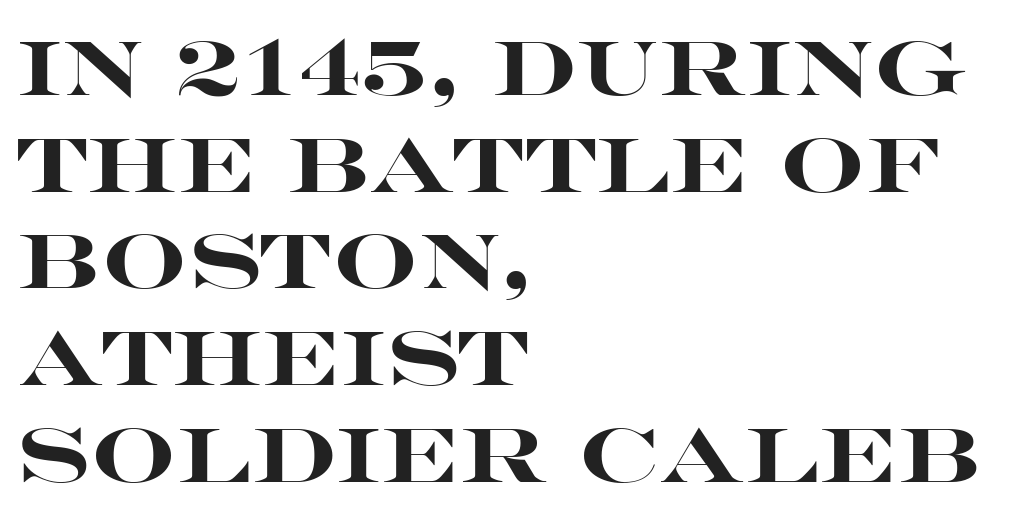
The image shows 75 px heavy, wide type, upright; set left-aligned, normal line spacing (1.29x), normal letter spacing, not underlined; high stroke contrast and a large x-height.
